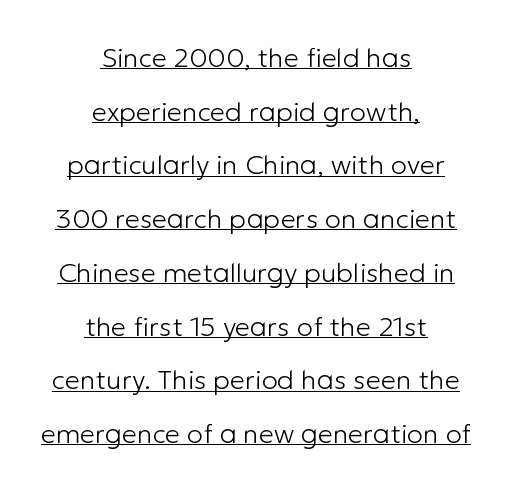
The lines are spread far apart with generous leading. A roman cut, with each character standing at attention. How are the letters spaced? Ordinarily, with no added tracking. Notice how the passage keeps no hard edge, just a central spine. The rendering uses the underline text-decoration.
